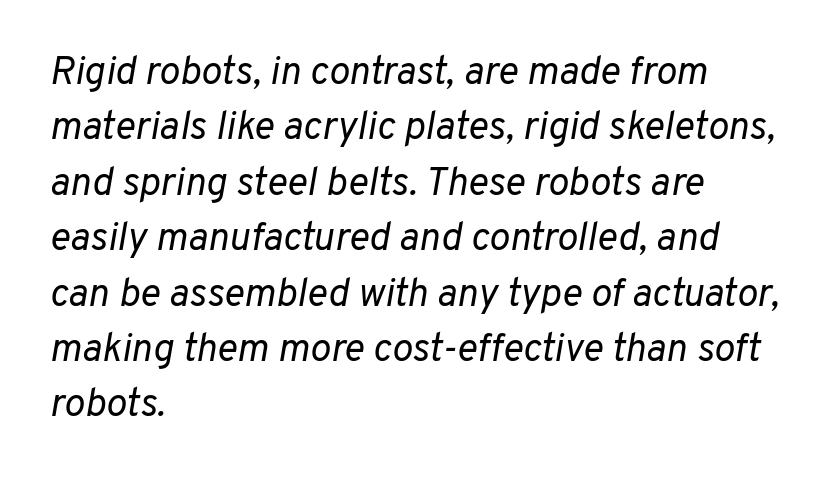
Q: Is the text bold? A: No.
Q: Is the text italic (slanted)? A: Yes, it leans right by about 10 degrees.
Q: Is the text underlined? A: No.
Q: How is the paragraph aligned? A: Left-aligned.
Q: Is the spacing between letters normal or unusually wide? A: Normal.
Q: Is the spacing between lines tight, normal or loose? A: Normal.
Q: Width (condensed, normal, or wide)? A: Normal.
Q: Stroke contrast? A: Low.
Q: x-height? A: Medium.
Q: Monospaced? A: No.
